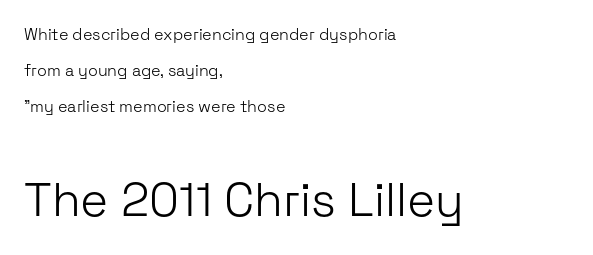
{"serif": "no", "italic": "no", "bold": "no", "weight": "light", "width": "normal", "stroke_contrast": "low", "x_height": "medium", "monospaced": "no", "underline": "no", "align": "left", "line_spacing": "loose", "line_spacing_ratio": 2.24, "letter_spacing": "normal", "letter_spacing_em": 0.0, "larger_block": "second", "size_ratio": 2.94, "glyph_px": 47}
